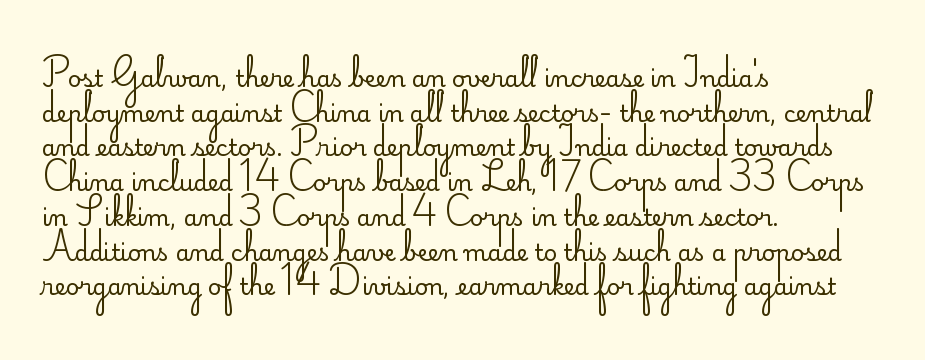
{"italic": "no", "bold": "no", "underline": "no", "align": "left", "line_spacing": "normal", "line_spacing_ratio": 1.51, "letter_spacing": "normal", "letter_spacing_em": 0.0, "glyph_px": 23}
